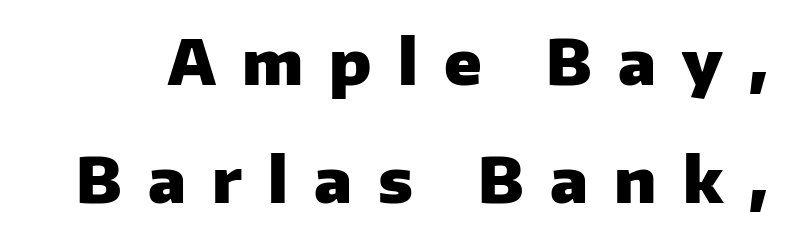
This rendering employs a face without finishing strokes, i.e., a sans-serif. Notice how the stems are strictly vertical — no italics here. The vertical gap from one line to the next is large. A typesetter would call this heavily tracked-out type. Unmarked baselines from the first word to the last. A dark, heavy texture on the line: the type is bold.
